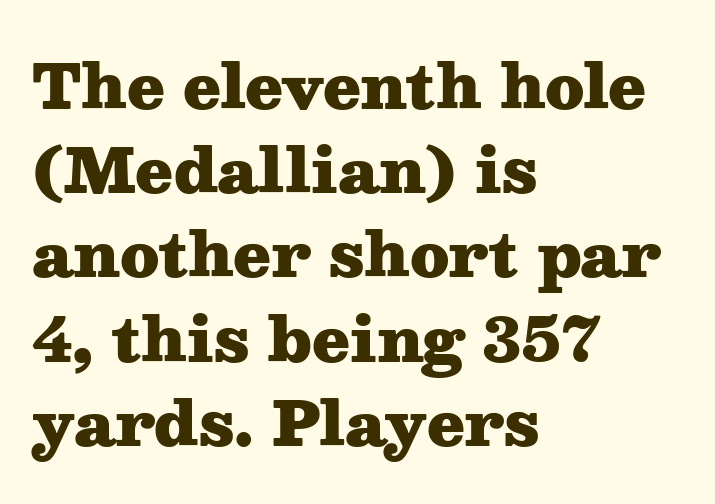
Unlike a clean sans, this face finishes its strokes with serifs. This is the regular roman posture of the typeface. Words float on clear page, feet unadorned. This sample is left-justified, so line endings fall wherever the words run out. Here the glyphs are tracked normally, forming tight word shapes. Heavy-handed strokes throughout: this text is bold.
